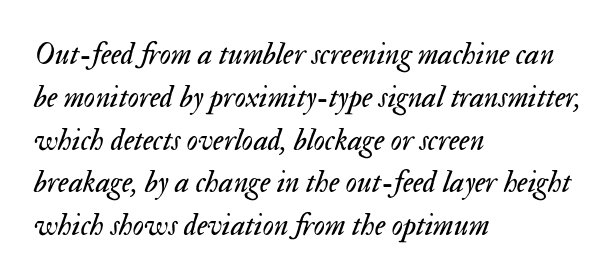
Q: Is the text bold? A: No.
Q: Is the text italic (slanted)? A: Yes, it leans right by about 17 degrees.
Q: Is the text underlined? A: No.
Q: How is the paragraph aligned? A: Left-aligned.
Q: Is the spacing between letters normal or unusually wide? A: Normal.
Q: Is the spacing between lines tight, normal or loose? A: Normal.
Q: Width (condensed, normal, or wide)? A: Normal.
Q: Stroke contrast? A: Medium.
Q: x-height? A: Small.
Q: Monospaced? A: No.
